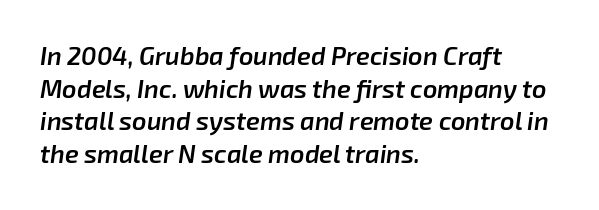
Q: Is the text bold? A: Semi-bold.
Q: Is the text italic (slanted)? A: Yes, it leans right by about 8 degrees.
Q: Is the text underlined? A: No.
Q: How is the paragraph aligned? A: Left-aligned.
Q: Is the spacing between letters normal or unusually wide? A: Normal.
Q: Is the spacing between lines tight, normal or loose? A: Normal.
